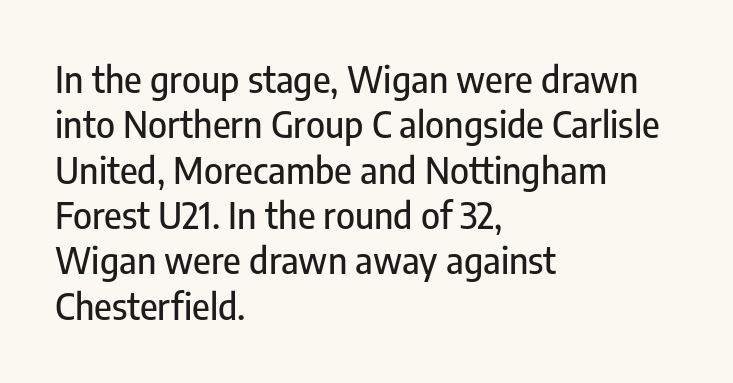
The image shows 36 px condensed sans-serif type, upright; set left-aligned, normal line spacing (1.26x), normal letter spacing, not underlined; low stroke contrast and a medium x-height.
